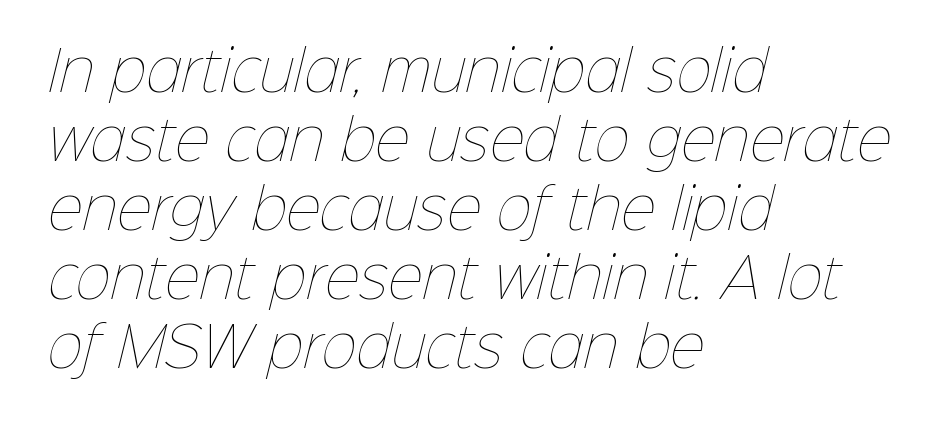
{"bold": "no", "weight": "thin", "width": "normal", "stroke_contrast": "low", "x_height": "medium", "monospaced": "no", "underline": "no", "align": "left", "line_spacing": "normal", "line_spacing_ratio": 1.28, "letter_spacing": "normal", "letter_spacing_em": 0.0, "glyph_px": 54}
